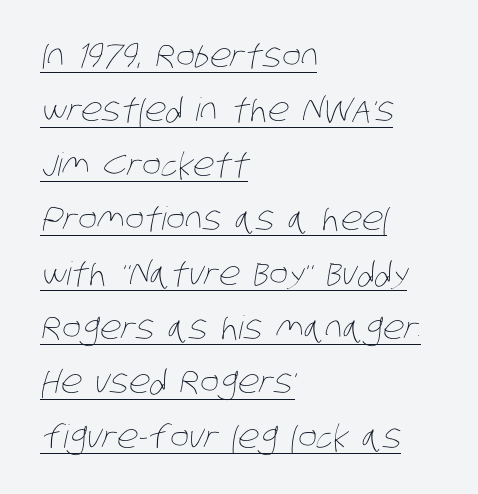
Q: Is the text bold? A: No.
Q: Is the text underlined? A: Yes.
Q: How is the paragraph aligned? A: Left-aligned.
Q: Is the spacing between letters normal or unusually wide? A: Normal.
Q: Is the spacing between lines tight, normal or loose? A: Normal.
Q: Width (condensed, normal, or wide)? A: Condensed.
Q: Stroke contrast? A: Low.
Q: x-height? A: Large.
Q: Monospaced? A: No.
